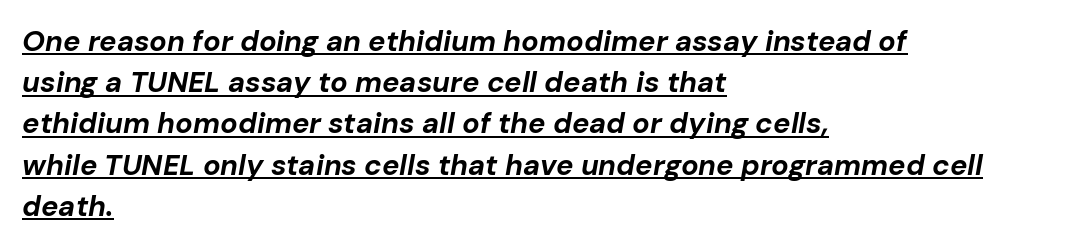
The image shows 29 px bold type, italic (leaning right); set left-aligned, normal line spacing (1.42x), normal letter spacing, underlined; low stroke contrast and a medium x-height.
